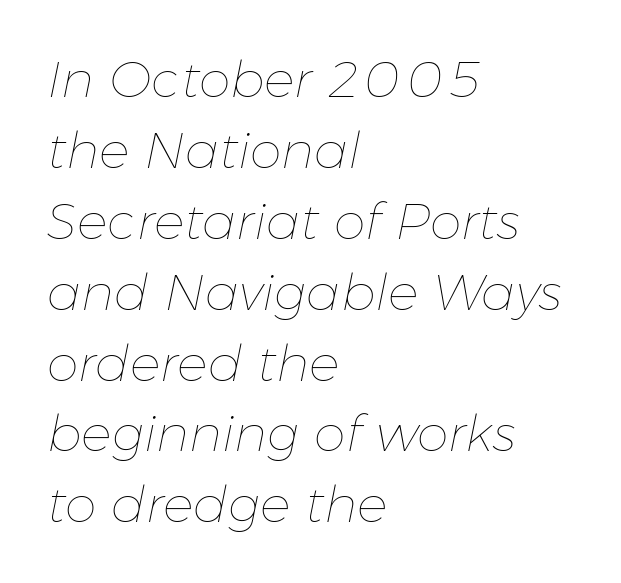
Q: Is the text bold? A: No.
Q: Is the text italic (slanted)? A: Yes, it leans right by about 11 degrees.
Q: Is the text underlined? A: No.
Q: How is the paragraph aligned? A: Left-aligned.
Q: Is the spacing between letters normal or unusually wide? A: Normal.
Q: Is the spacing between lines tight, normal or loose? A: Normal.
Q: Width (condensed, normal, or wide)? A: Normal.
Q: Stroke contrast? A: Low.
Q: x-height? A: Medium.
Q: Monospaced? A: No.
